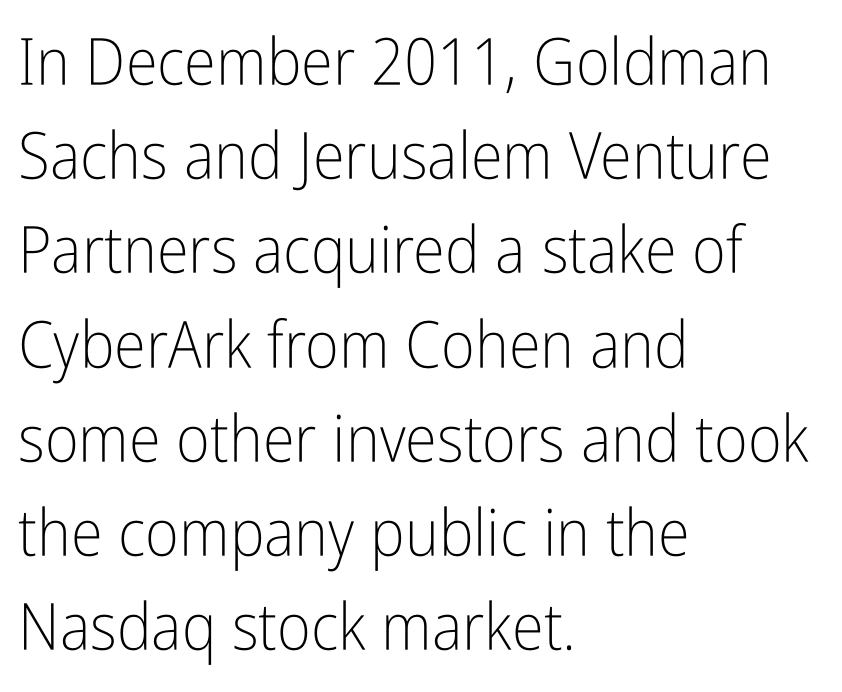
Q: Is the text bold? A: No.
Q: Is the text italic (slanted)? A: No, it is upright.
Q: Is the typeface a serif or a sans-serif typeface? A: Sans-serif.
Q: Is the text underlined? A: No.
Q: How is the paragraph aligned? A: Left-aligned.
Q: Is the spacing between letters normal or unusually wide? A: Normal.
Q: Is the spacing between lines tight, normal or loose? A: Normal.
Q: Width (condensed, normal, or wide)? A: Condensed.
Q: Stroke contrast? A: Low.
Q: x-height? A: Medium.
Q: Monospaced? A: No.
